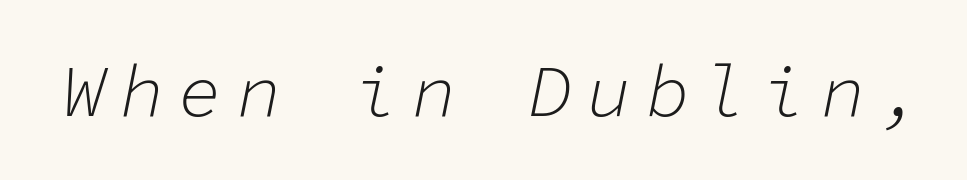
The image shows 73 px light type, italic (leaning right), monospaced; set unusually wide letter spacing (+0.2 em), not underlined; low stroke contrast and a medium x-height.
